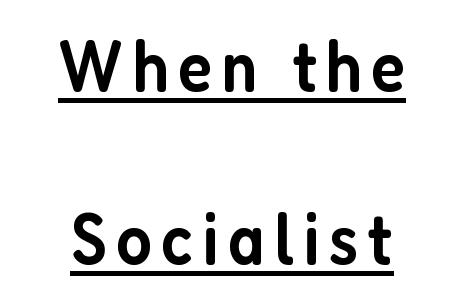
Q: Is the text bold? A: Semi-bold.
Q: Is the text italic (slanted)? A: No, it is upright.
Q: Is the typeface a serif or a sans-serif typeface? A: Sans-serif.
Q: Is the text underlined? A: Yes.
Q: How is the paragraph aligned? A: Centered.
Q: Is the spacing between lines tight, normal or loose? A: Loose.
Q: Width (condensed, normal, or wide)? A: Condensed.
Q: Stroke contrast? A: Low.
Q: x-height? A: Medium.
Q: Monospaced? A: No.
